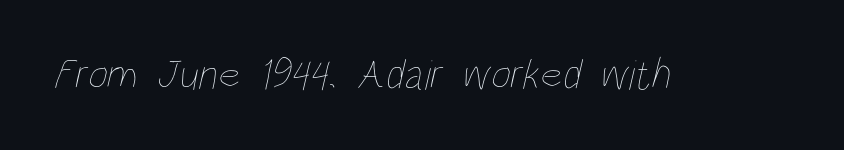
{"bold": "no", "weight": "thin", "width": "condensed", "stroke_contrast": "low", "x_height": "large", "monospaced": "no", "underline": "no", "letter_spacing": "normal", "letter_spacing_em": 0.0, "glyph_px": 43}
